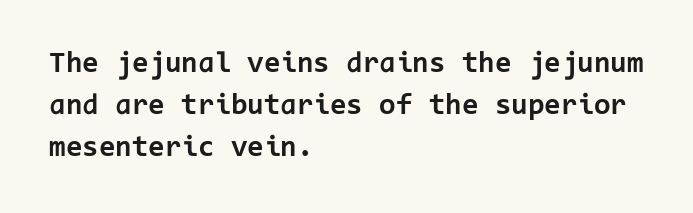
The image shows 30 px bold sans-serif type, upright, monospaced; set left-aligned, normal line spacing (1.4x), normal letter spacing, not underlined; low stroke contrast and a medium x-height.
